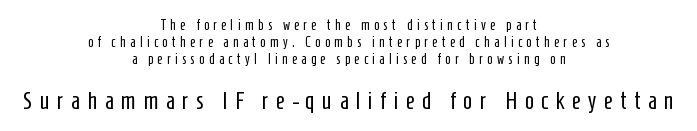
The image shows 24 px text type, upright; set centered, line spacing 1.2x, unusually wide letter spacing (+0.31 em), not underlined; the second (bottom) block is 1.71x larger.
